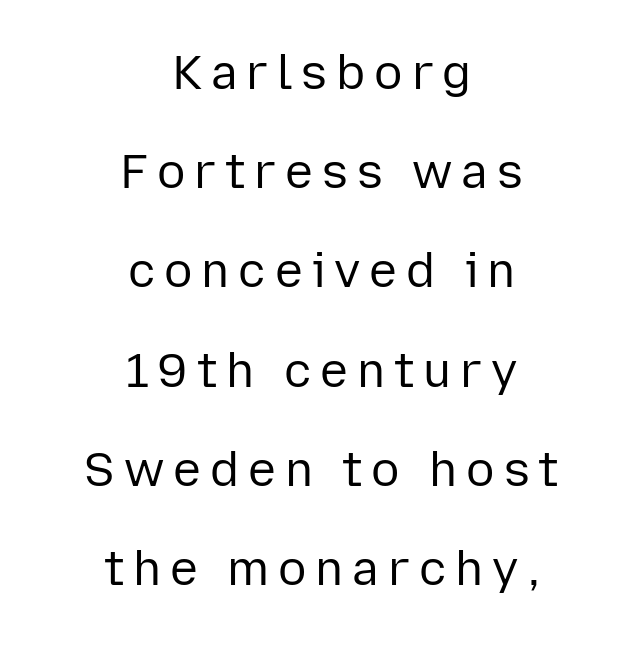
The image shows 47 px regular-weight sans-serif type, upright; set centered, loose line spacing (2.11x), not underlined; low stroke contrast and a medium x-height.
